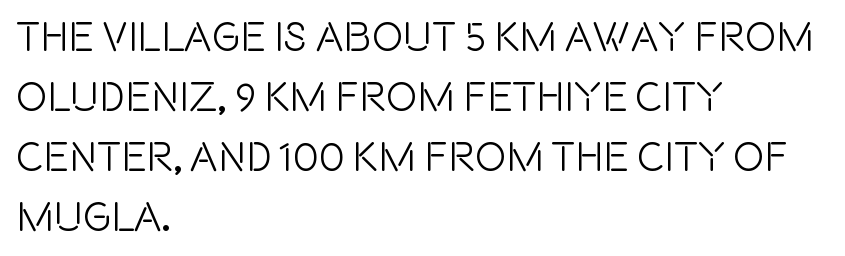
{"serif": "no", "italic": "no", "width": "condensed", "x_height": "large", "monospaced": "no", "underline": "no", "align": "left", "line_spacing": "normal", "line_spacing_ratio": 1.43, "letter_spacing": "normal", "letter_spacing_em": 0.0, "glyph_px": 42}
